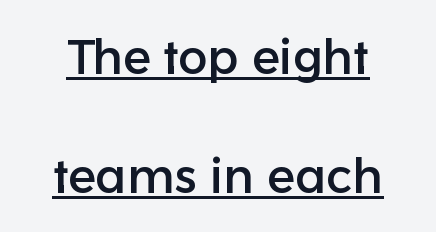
The image shows 49 px sans-serif type, upright; set loose line spacing (2.42x), normal letter spacing, underlined; low stroke contrast and a medium x-height.
